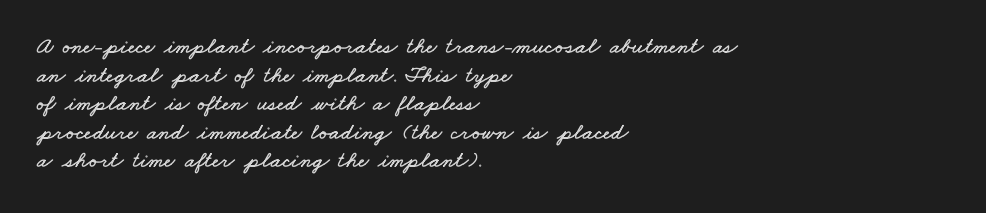
Compared with a centered layout, this one pins lines to the left instead. The glyphs are unaccompanied by any horizontal stroke below them. Letter spacing: default.
